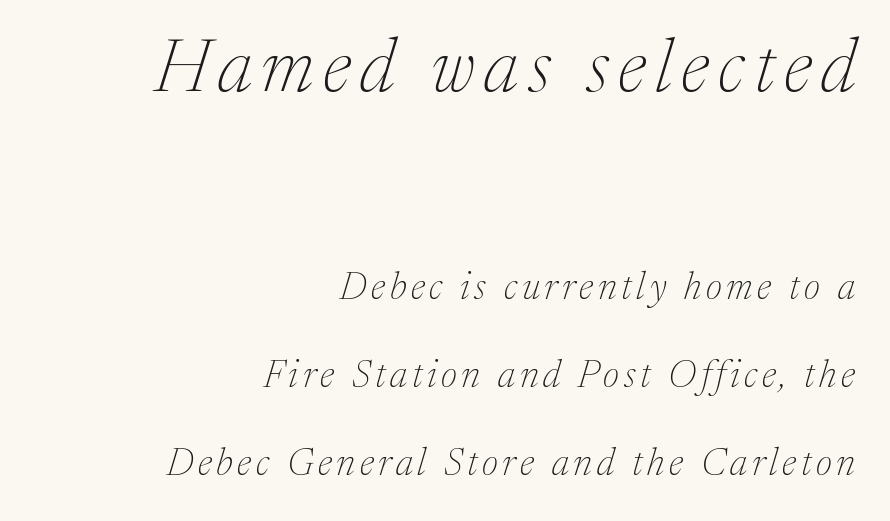
{"serif": "yes", "italic": "yes", "lean": "right", "slant_degrees": 17, "bold": "no", "weight": "thin", "width": "normal", "stroke_contrast": "medium", "x_height": "medium", "monospaced": "no", "underline": "no", "align": "right", "line_spacing": "loose", "line_spacing_ratio": 2.31, "larger_block": "first", "size_ratio": 2.0, "glyph_px": 76}
